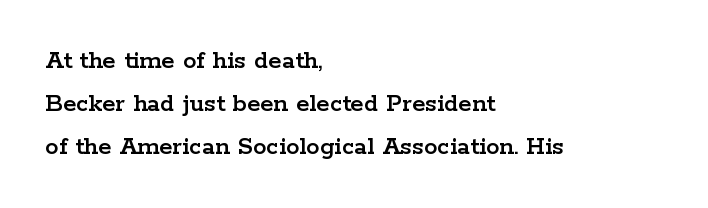
Q: Is the text italic (slanted)? A: No, it is upright.
Q: Is the text underlined? A: No.
Q: How is the paragraph aligned? A: Left-aligned.
Q: Is the spacing between letters normal or unusually wide? A: Normal.
Q: Is the spacing between lines tight, normal or loose? A: Normal.
